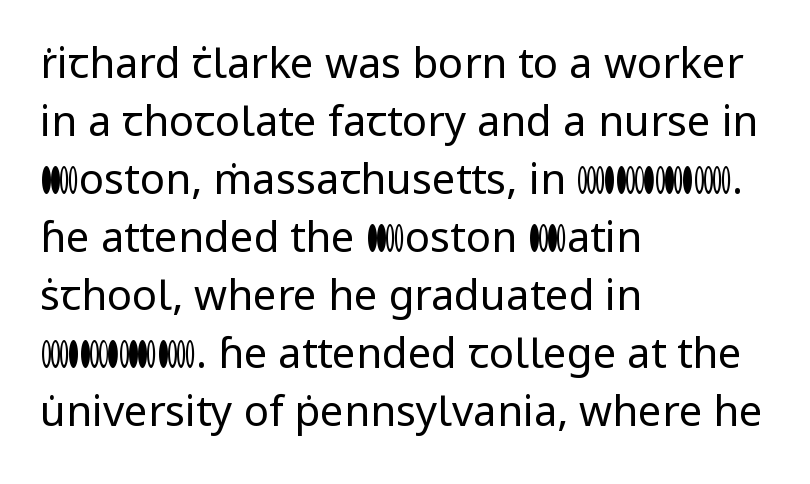
{"serif": "no", "italic": "no", "bold": "no", "weight": "regular", "width": "normal", "stroke_contrast": "low", "x_height": "medium", "monospaced": "no", "underline": "no", "align": "left", "line_spacing": "normal", "line_spacing_ratio": 1.38, "letter_spacing": "normal", "letter_spacing_em": 0.0, "glyph_px": 42}
